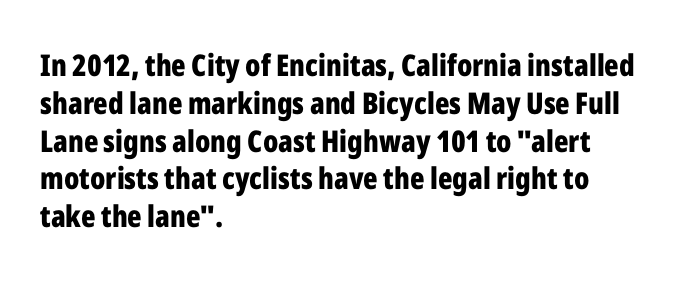
Line starts are locked; line ends wander. The letters carry no serifs — their stems end cleanly without finishing strokes. Thick stems and heavy bowls — unmistakably bold. Interline gaps are of average width in this sample. The letters stand straight up with perfectly vertical stems.
